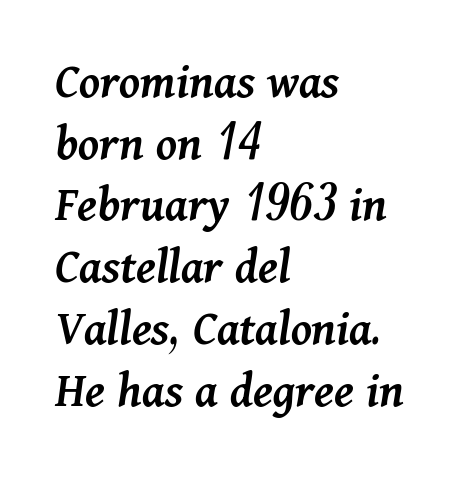
{"italic": "yes", "lean": "right", "slant_degrees": 11, "bold": "semi", "weight": "semibold", "width": "normal", "stroke_contrast": "medium", "x_height": "medium", "monospaced": "no", "underline": "no", "align": "left", "line_spacing_ratio": 1.21, "letter_spacing": "normal", "letter_spacing_em": 0.0, "glyph_px": 51}
